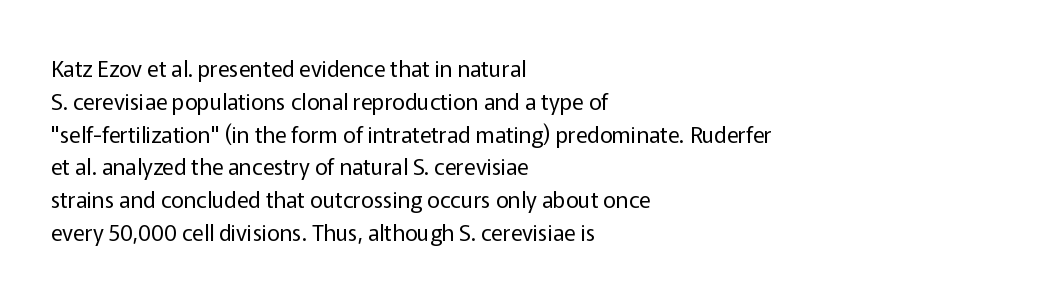
{"italic": "no", "bold": "no", "underline": "no", "align": "left", "line_spacing": "normal", "line_spacing_ratio": 1.49, "letter_spacing": "normal", "letter_spacing_em": 0.0, "glyph_px": 22}
